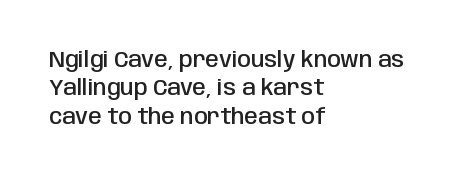
The image shows 22 px text type, upright; set left-aligned, normal line spacing (1.29x), normal letter spacing, not underlined.
